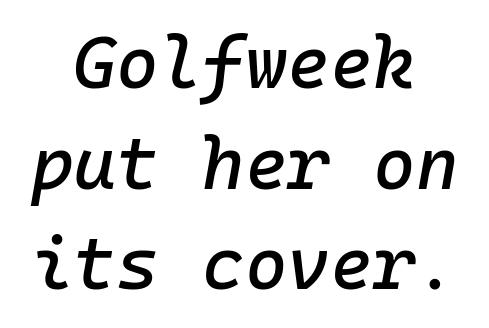
Q: Is the text italic (slanted)? A: Yes, it leans right by about 10 degrees.
Q: Is the text underlined? A: No.
Q: How is the paragraph aligned? A: Centered.
Q: Is the spacing between letters normal or unusually wide? A: Normal.
Q: Is the spacing between lines tight, normal or loose? A: Normal.
Q: Width (condensed, normal, or wide)? A: Normal.
Q: Stroke contrast? A: Low.
Q: x-height? A: Medium.
Q: Monospaced? A: Yes.
